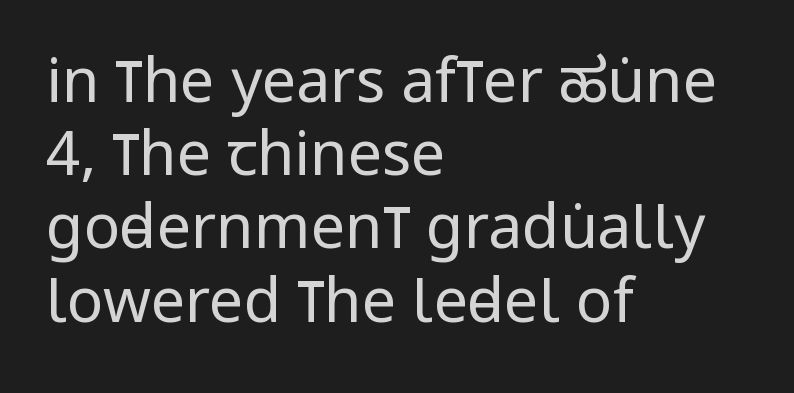
Q: Is the text bold? A: No.
Q: Is the text italic (slanted)? A: No, it is upright.
Q: Is the typeface a serif or a sans-serif typeface? A: Sans-serif.
Q: Is the text underlined? A: No.
Q: How is the paragraph aligned? A: Left-aligned.
Q: Is the spacing between letters normal or unusually wide? A: Normal.
Q: Width (condensed, normal, or wide)? A: Condensed.
Q: Stroke contrast? A: Low.
Q: x-height? A: Large.
Q: Monospaced? A: No.
